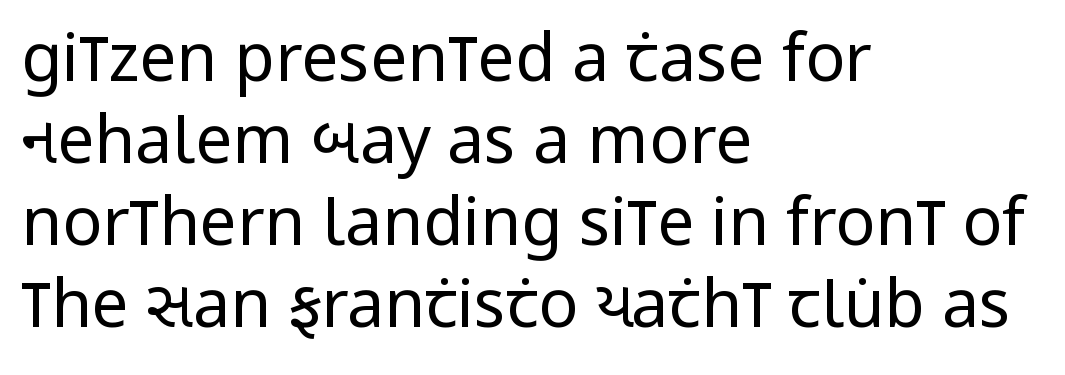
The image shows 66 px regular-weight, condensed sans-serif type, upright; set left-aligned, line spacing 1.24x, normal letter spacing, not underlined; low stroke contrast and a large x-height.
